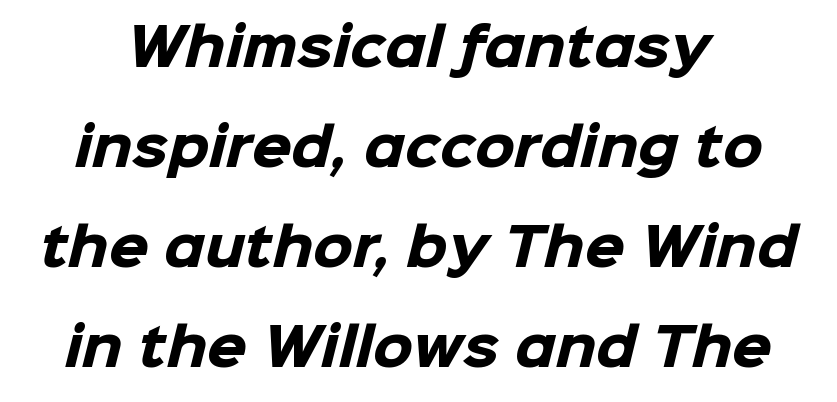
{"serif": "no", "bold": "yes", "weight": "heavy", "width": "normal", "stroke_contrast": "low", "x_height": "medium", "monospaced": "no", "underline": "no", "line_spacing": "loose", "line_spacing_ratio": 1.96, "letter_spacing": "normal", "letter_spacing_em": 0.0, "glyph_px": 51}
